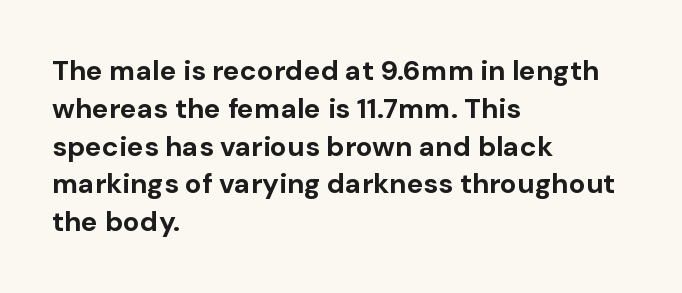
Line beginnings align vertically; line endings do not. You'd pick this weight for a headline — it's a proper bold. There is no visible air inserted between adjacent glyphs. Each row of text sits above clean, open space. The glyphs in this specimen are sans serif.
